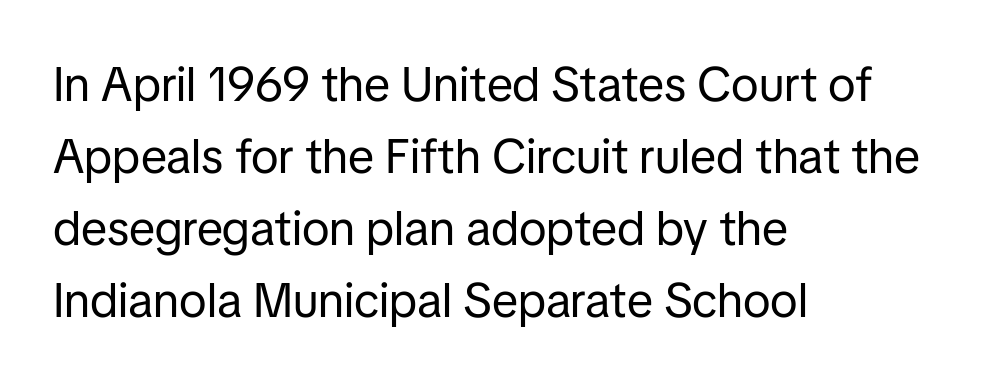
The image shows 48 px regular-weight sans-serif type, upright; set left-aligned, normal line spacing (1.5x), normal letter spacing, not underlined; low stroke contrast and a medium x-height.
